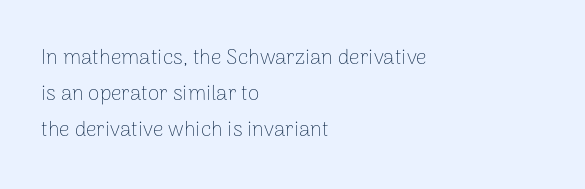
The image shows 21 px text type, upright; set left-aligned, line spacing 1.71x, normal letter spacing, not underlined.
